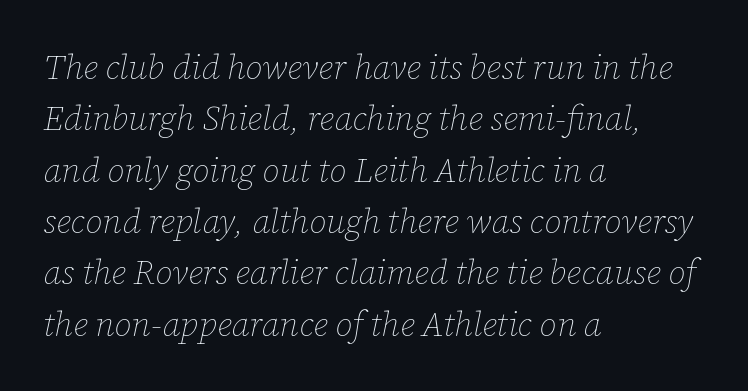
Note the varied advance widths — an 'i' is clearly narrower than an 'm'. Quick note: italic. The passage shown stacks its lines at a standard gap. The rag falls on the right side of this text block. The letters look calm and open, with moderate or lighter stems. Only glyphs here, with clear space below each row.
